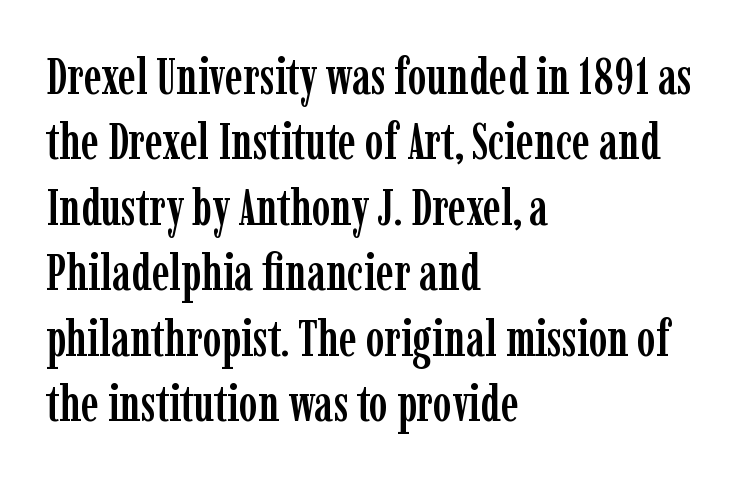
Q: Is the text italic (slanted)? A: No, it is upright.
Q: Is the typeface a serif or a sans-serif typeface? A: Serif.
Q: Is the text underlined? A: No.
Q: How is the paragraph aligned? A: Left-aligned.
Q: Is the spacing between letters normal or unusually wide? A: Normal.
Q: Is the spacing between lines tight, normal or loose? A: Normal.
Q: Width (condensed, normal, or wide)? A: Condensed.
Q: Stroke contrast? A: Low.
Q: x-height? A: Medium.
Q: Monospaced? A: No.
